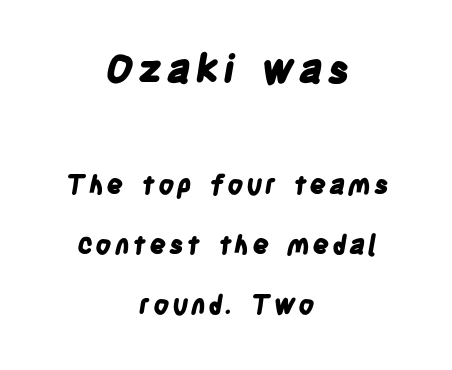
Q: Is the text bold? A: Yes.
Q: Is the typeface a serif or a sans-serif typeface? A: Sans-serif.
Q: Is the text underlined? A: No.
Q: How is the paragraph aligned? A: Centered.
Q: Is the spacing between lines tight, normal or loose? A: Loose.
Q: Which block of text is set in a larger size, the first (top) or the second (bottom)? A: The first (top) one.
Q: Width (condensed, normal, or wide)? A: Condensed.
Q: Stroke contrast? A: Low.
Q: x-height? A: Large.
Q: Monospaced? A: No.
